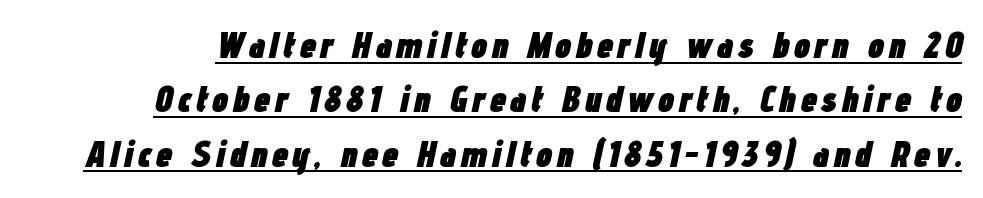
Each new line begins a customary step beneath the previous one. Pretty heavy lettering here — definitely bold. Is this a fixed-width face? No — the glyphs have proportional, varying widths. Observe the lean: these are italic letterforms. What decoration does the sample have? An underline.
